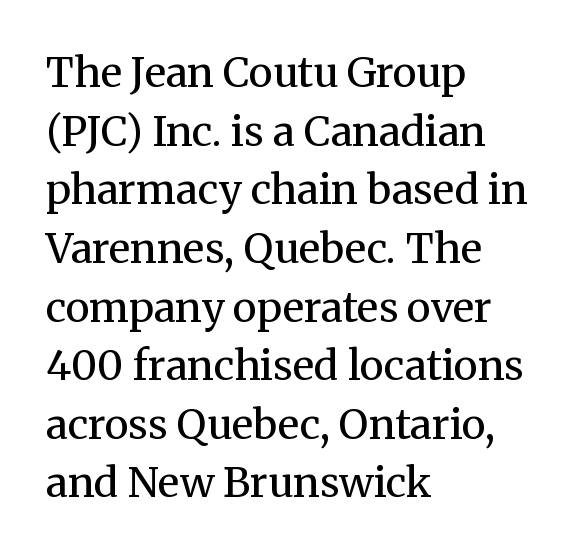
{"serif": "yes", "italic": "no", "bold": "no", "weight": "regular", "width": "normal", "stroke_contrast": "medium", "x_height": "medium", "monospaced": "no", "underline": "no", "align": "left", "line_spacing": "normal", "line_spacing_ratio": 1.43, "letter_spacing": "normal", "letter_spacing_em": 0.0, "glyph_px": 41}
